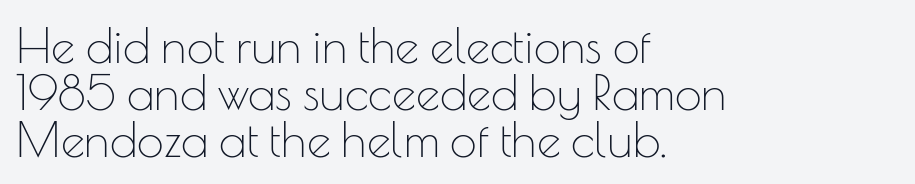
{"serif": "no", "italic": "no", "bold": "no", "weight": "thin", "width": "normal", "stroke_contrast": "low", "x_height": "small", "monospaced": "no", "underline": "no", "align": "left", "line_spacing": "tight", "line_spacing_ratio": 0.98, "letter_spacing": "normal", "letter_spacing_em": 0.0, "glyph_px": 48}
